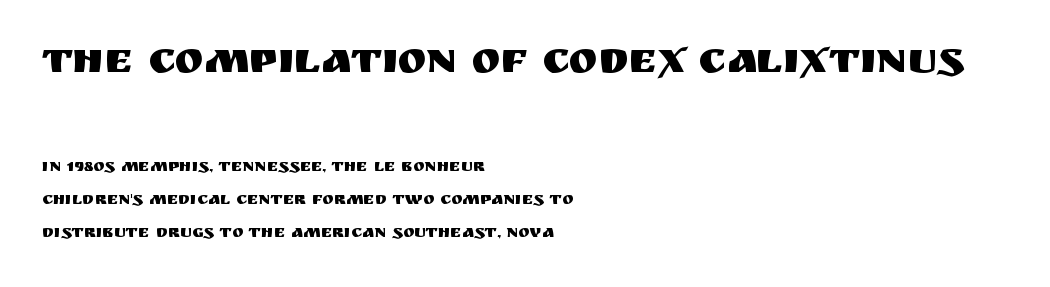
The foot of each line stays bare and open. Notice how the passage keeps a crisp vertical edge on the left only. Students, note that the glyphs here touch the page at normal intervals. The space between consecutive lines is lavish. Style check: upright.
